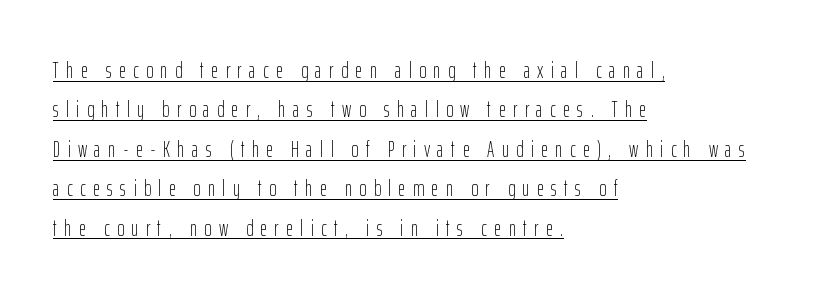
Short and long lines alike share a common starting point at left. The font sits on the lighter half of the weight spectrum, regular included. Does the lettering tilt? It doesn't — this is upright. These lines have a slow, spaced-out rhythm from letter to letter. Like a heading marked for emphasis, these lines bear an underscore.
